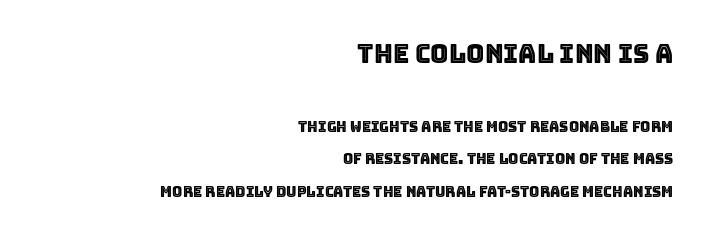
The image shows 25 px text type, upright; set right-aligned, loose line spacing (2.32x), normal letter spacing, not underlined; the first (top) block is 1.79x larger.
